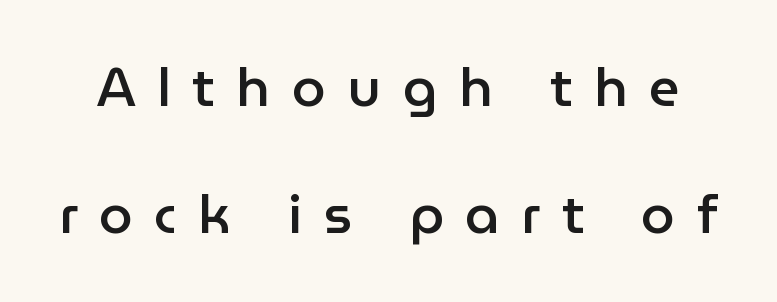
Tracking here is generous; glyphs stand well apart from one another. Looks like regular typesetting: each glyph gets only the width it needs. The font family rendered here belongs to the sans-serif group. The block of text is sparse from top to bottom, with ample space between rows. These lines were composed using upright roman letters.
